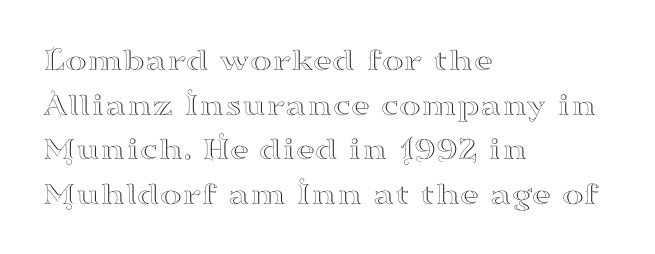
{"serif": "yes", "italic": "no", "width": "wide", "stroke_contrast": "high", "x_height": "small", "monospaced": "no", "underline": "no", "align": "left", "line_spacing": "normal", "line_spacing_ratio": 1.35, "letter_spacing": "normal", "letter_spacing_em": 0.0, "glyph_px": 33}
